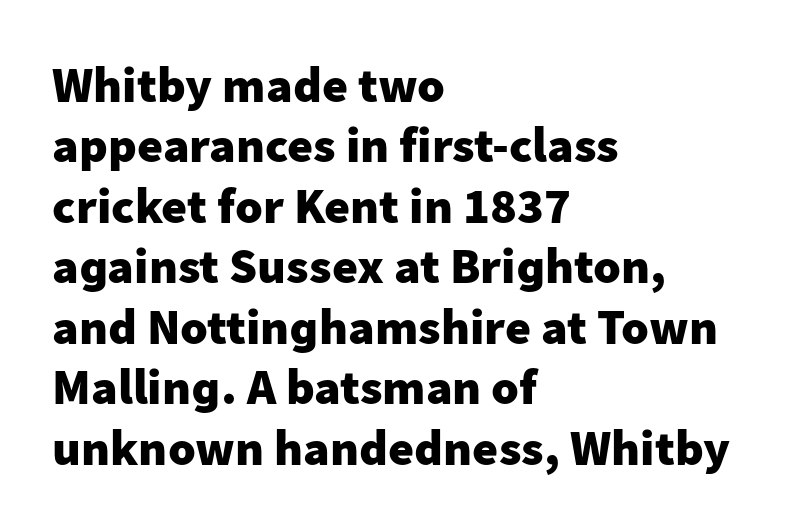
{"serif": "no", "italic": "no", "bold": "yes", "weight": "heavy", "width": "normal", "stroke_contrast": "low", "x_height": "medium", "monospaced": "no", "underline": "no", "align": "left", "line_spacing_ratio": 1.21, "letter_spacing": "normal", "letter_spacing_em": 0.0, "glyph_px": 50}
